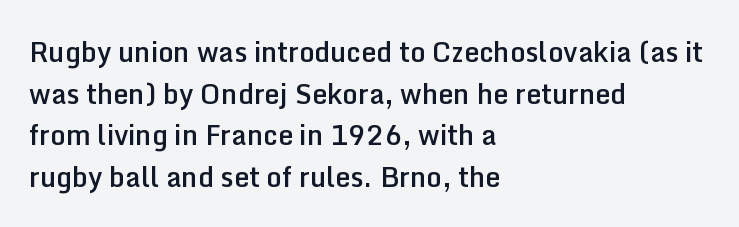
The foot of each line stays bare and open. Teacher's note: observe the even left margin — that is flush-left alignment. Summary of vertical rhythm: regular, with standard interline spacing. The typesetting leans somewhat heavy: a semibold. The lettering stays uniformly vertical, giving the passage a roman look.
